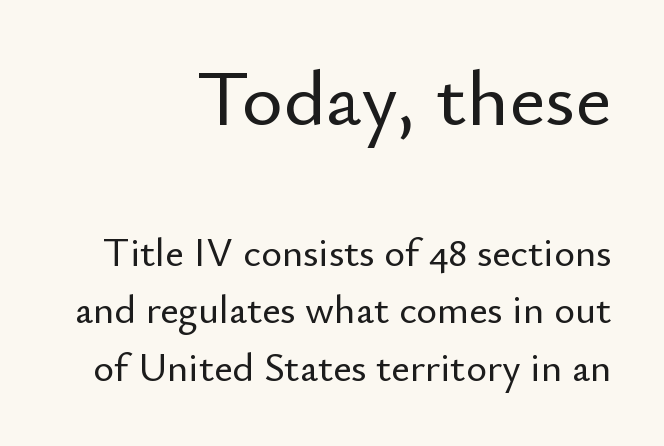
Is there any slant? The stems are plumb. Proportional: the letters do not fall into vertical columns. Quick note: interline space is typical. No feet cap the strokes, marking this as sans-serif type.
